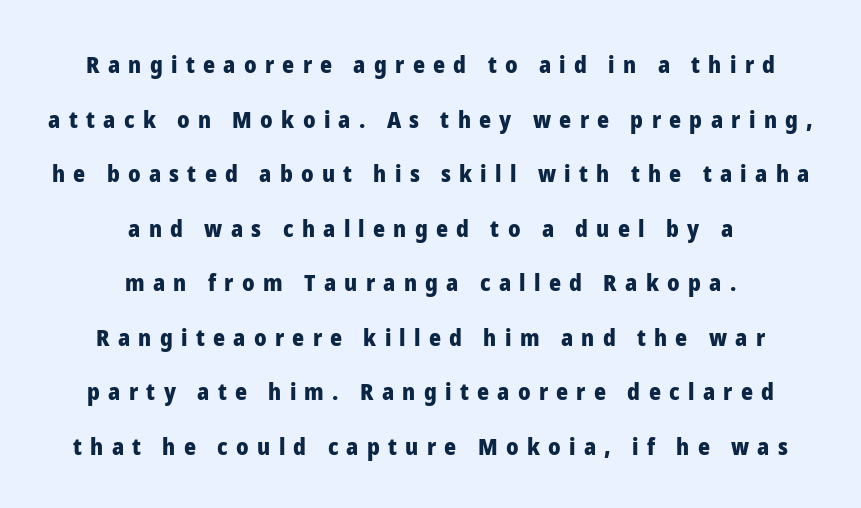
Q: Is the text bold? A: Yes.
Q: Is the text italic (slanted)? A: No, it is upright.
Q: Is the text underlined? A: No.
Q: How is the paragraph aligned? A: Centered.
Q: Is the spacing between letters normal or unusually wide? A: Unusually wide.
Q: Is the spacing between lines tight, normal or loose? A: Loose.
